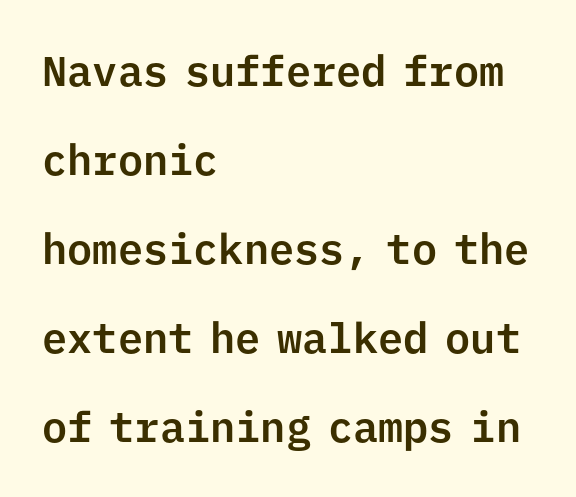
{"serif": "no", "italic": "no", "width": "normal", "stroke_contrast": "low", "x_height": "medium", "monospaced": "yes", "underline": "no", "align": "left", "line_spacing": "loose", "line_spacing_ratio": 2.12, "letter_spacing": "normal", "letter_spacing_em": 0.0, "glyph_px": 42}
